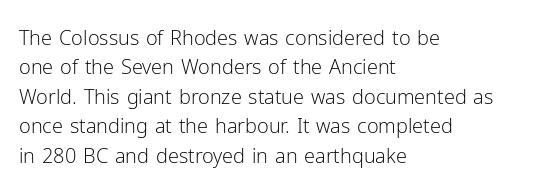
The image shows 20 px text type, upright; set left-aligned, normal line spacing (1.47x), normal letter spacing, not underlined.
